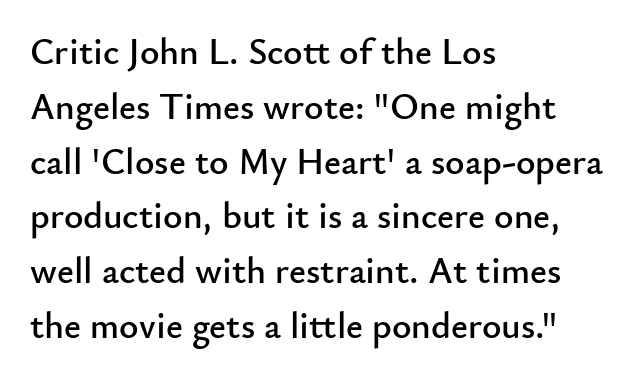
Q: Is the text italic (slanted)? A: No, it is upright.
Q: Is the typeface a serif or a sans-serif typeface? A: Sans-serif.
Q: Is the text underlined? A: No.
Q: How is the paragraph aligned? A: Left-aligned.
Q: Is the spacing between letters normal or unusually wide? A: Normal.
Q: Is the spacing between lines tight, normal or loose? A: Normal.
Q: Width (condensed, normal, or wide)? A: Normal.
Q: Stroke contrast? A: Low.
Q: x-height? A: Small.
Q: Monospaced? A: No.
